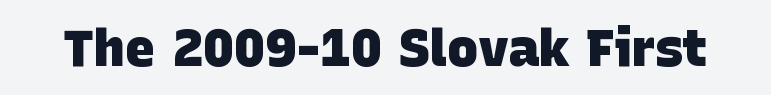
Q: Is the text bold? A: Yes.
Q: Is the typeface a serif or a sans-serif typeface? A: Sans-serif.
Q: Is the text underlined? A: No.
Q: Is the spacing between letters normal or unusually wide? A: Normal.
Q: Width (condensed, normal, or wide)? A: Normal.
Q: Stroke contrast? A: Low.
Q: x-height? A: Large.
Q: Monospaced? A: No.
